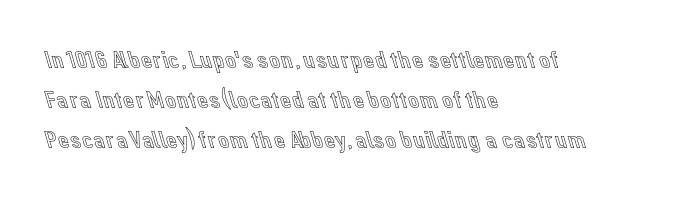
Q: Is the text italic (slanted)? A: Yes.
Q: Is the text underlined? A: No.
Q: How is the paragraph aligned? A: Left-aligned.
Q: Is the spacing between letters normal or unusually wide? A: Normal.
Q: Is the spacing between lines tight, normal or loose? A: Normal.
